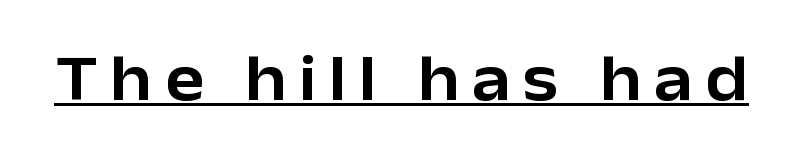
The image shows 66 px sans-serif type, upright; set underlined; low stroke contrast and a medium x-height.
